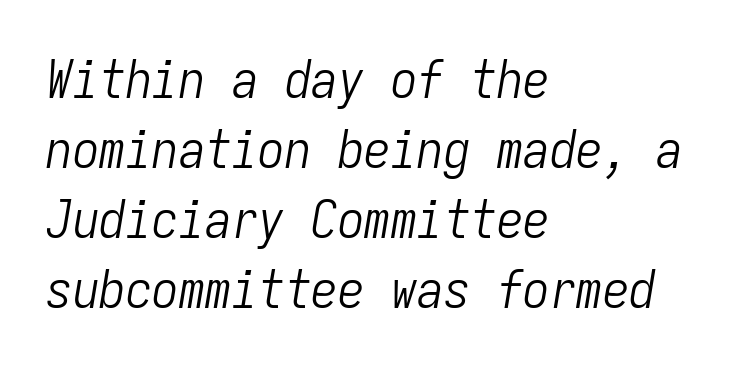
The image shows 53 px light, condensed type, italic (leaning right), monospaced; set left-aligned, normal line spacing (1.32x), normal letter spacing, not underlined; low stroke contrast and a medium x-height.
